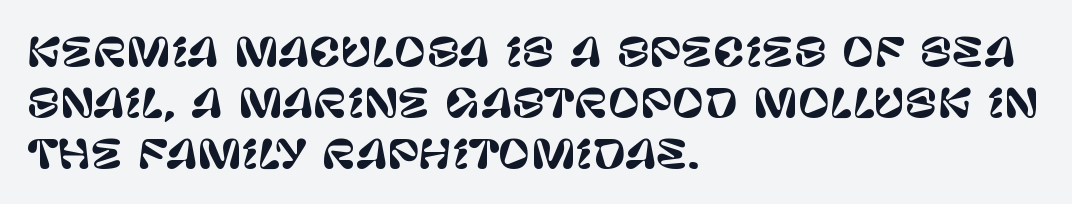
Characters follow at the spacing the type designer built in. The rendering uses a moderate line-height, typical for paragraphs. A clean baseline with only descenders dipping below it. This sample has the flowing, uneven cadence of proportional lettering. The rendering shows plain stroke endings on the letterforms — a sans-serif design.
